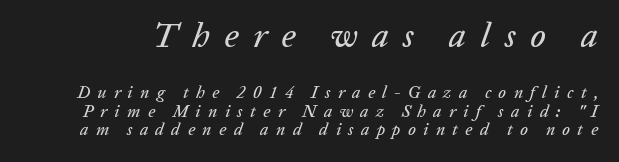
{"italic": "yes", "lean": "right", "slant_degrees": 20, "width": "normal", "stroke_contrast": "low", "x_height": "medium", "monospaced": "no", "underline": "no", "line_spacing": "tight", "line_spacing_ratio": 1.09, "letter_spacing": "wide", "letter_spacing_em": 0.43, "larger_block": "first", "size_ratio": 2.0, "glyph_px": 34}
